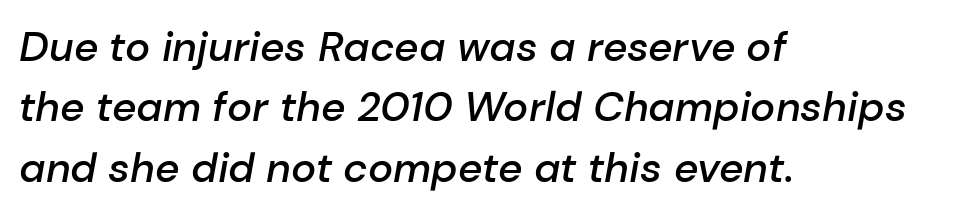
{"italic": "yes", "lean": "right", "slant_degrees": 10, "bold": "semi", "weight": "semibold", "width": "normal", "stroke_contrast": "low", "x_height": "medium", "monospaced": "no", "underline": "no", "align": "left", "line_spacing": "normal", "line_spacing_ratio": 1.44, "letter_spacing": "normal", "letter_spacing_em": 0.0, "glyph_px": 42}
